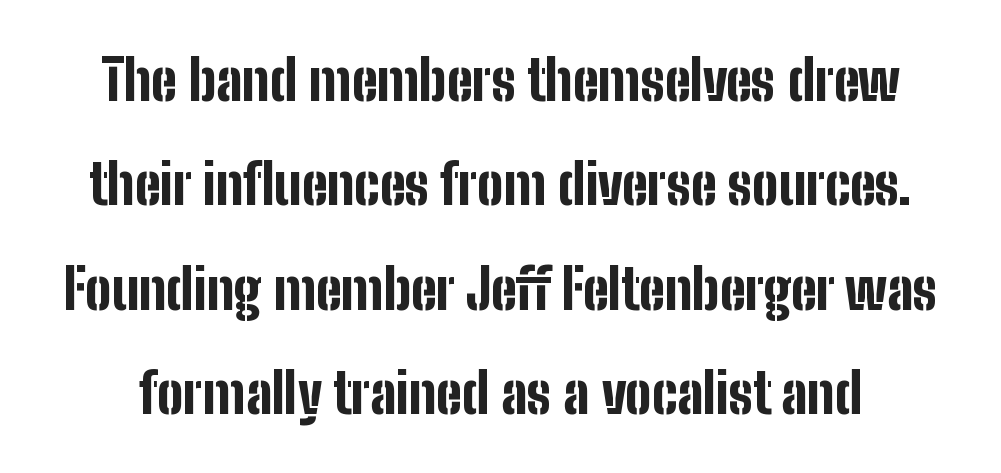
The image shows 55 px bold, condensed sans-serif type, upright; set loose line spacing (1.9x), normal letter spacing, not underlined; low stroke contrast and a medium x-height.
